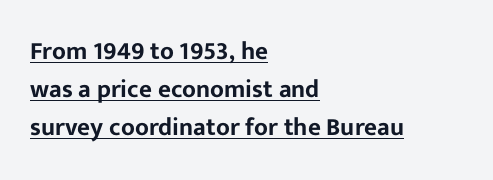
{"italic": "no", "underline": "yes", "align": "left", "line_spacing": "normal", "line_spacing_ratio": 1.53, "letter_spacing": "normal", "letter_spacing_em": 0.0, "glyph_px": 25}
